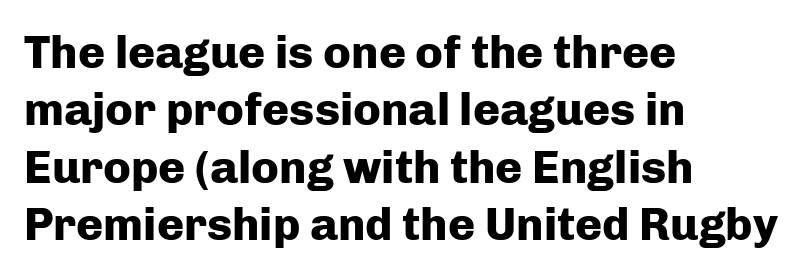
Short note: letters normally spaced. Set as a true bold cut, around the 700 mark. Tall strokes in this sample are plumb rather than angled. The gap between lines stays unmarked. Typographically, this falls in the sans-serif category.
